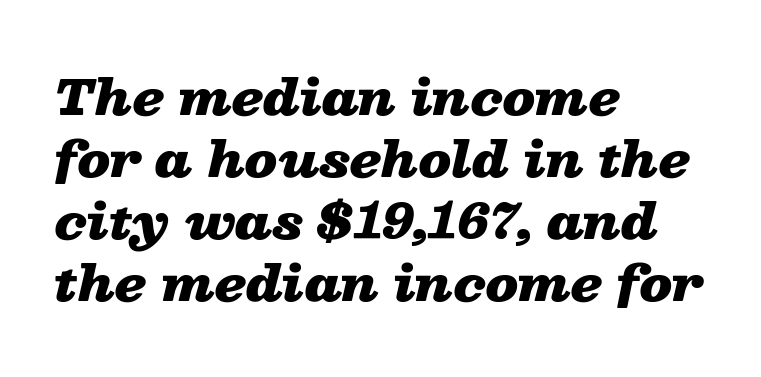
Spacing verdict: proportional, widths tailored to each character. Horizontal alignment here is leftward, the default for most running prose. The designer left line spacing at the default. The specimen omits any rule beneath the text block's lines. Posture: slanted. Observe the ordinary spacing: letters are neighbours, not strangers.
